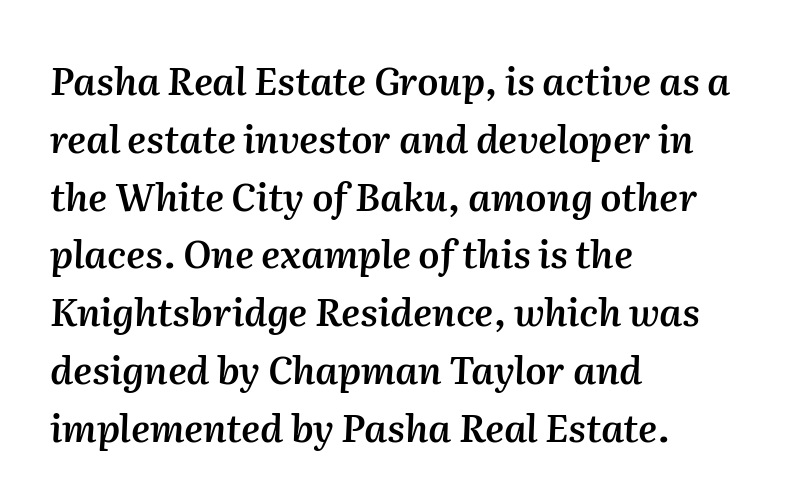
The image shows 38 px semibold type, italic (leaning right); set left-aligned, normal line spacing (1.52x), normal letter spacing, not underlined; medium stroke contrast and a medium x-height.
